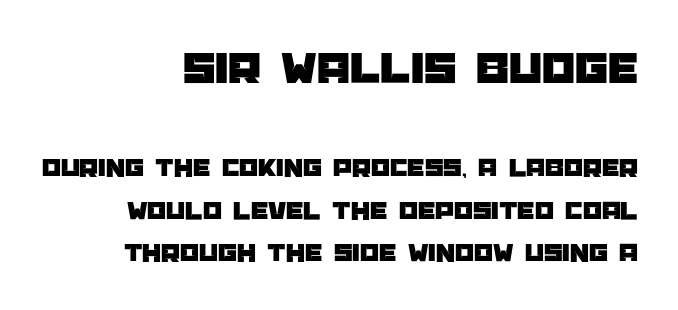
The image shows 47 px sans-serif type, upright; set right-aligned, normal line spacing (1.57x), normal letter spacing, not underlined; the first (top) block is 1.74x larger; low stroke contrast and a large x-height.
